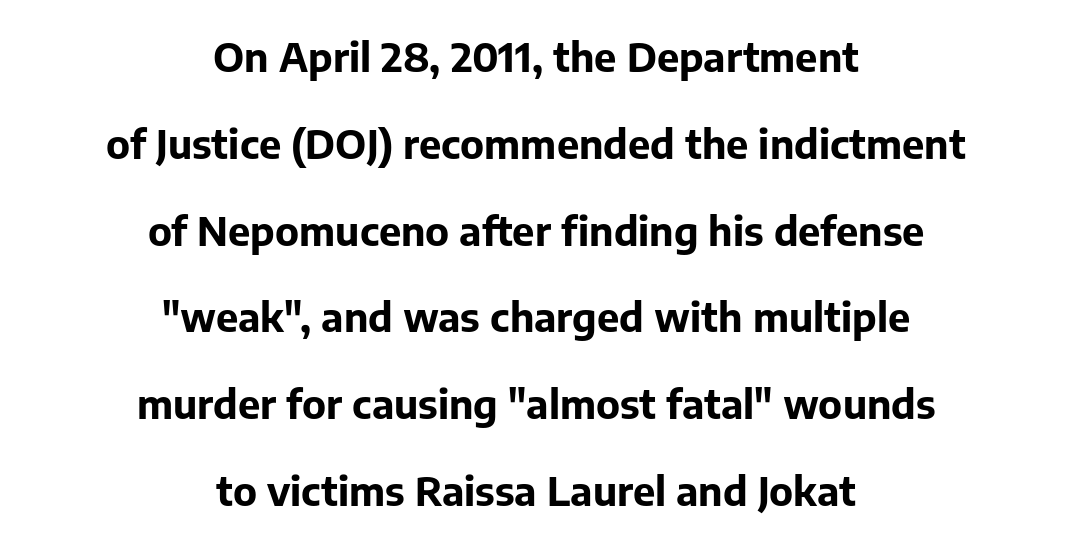
How would I describe the line gaps? Wide and relaxed. What stands out about the letter spacing? Nothing — it is the standard amount. These lines were composed using upright roman letters. Is this a sans? Yes — the strokes have no serifs. Is this a fixed-width face? No — the glyphs have proportional, varying widths. These lines stack symmetrically, like a column narrowing and widening about its center.
